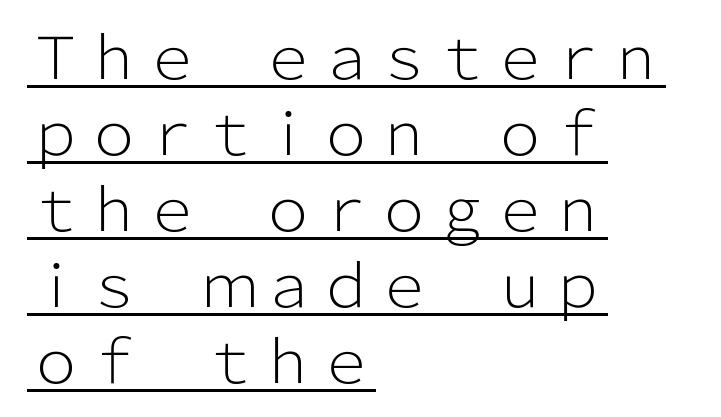
Q: Is the text bold? A: No.
Q: Is the text italic (slanted)? A: No, it is upright.
Q: Is the typeface a serif or a sans-serif typeface? A: Sans-serif.
Q: Is the text underlined? A: Yes.
Q: How is the paragraph aligned? A: Left-aligned.
Q: Is the spacing between letters normal or unusually wide? A: Normal.
Q: Is the spacing between lines tight, normal or loose? A: Normal.
Q: Width (condensed, normal, or wide)? A: Normal.
Q: Stroke contrast? A: Low.
Q: x-height? A: Medium.
Q: Monospaced? A: No.
